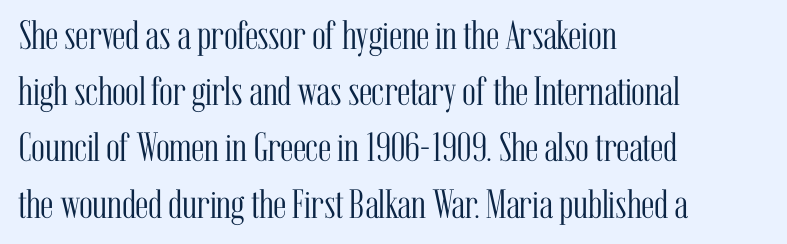
Notice how the stems are strictly vertical — no italics here. A typesetter would call this proportional, since set widths differ per character. How would I describe the line gaps? Plain and ordinary. Anything drawn beneath the words? Only blank space. No extra ink here — the face is not bold.
